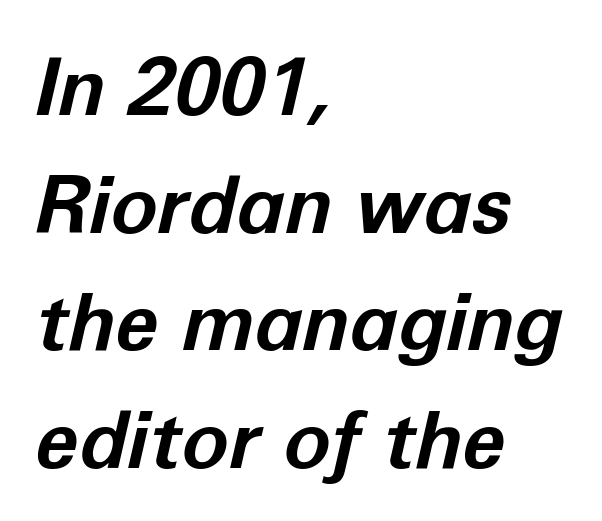
{"italic": "yes", "lean": "right", "slant_degrees": 12, "bold": "yes", "weight": "bold", "width": "normal", "stroke_contrast": "low", "x_height": "medium", "monospaced": "no", "underline": "no", "align": "left", "line_spacing": "normal", "line_spacing_ratio": 1.49, "letter_spacing": "normal", "letter_spacing_em": 0.0, "glyph_px": 79}
